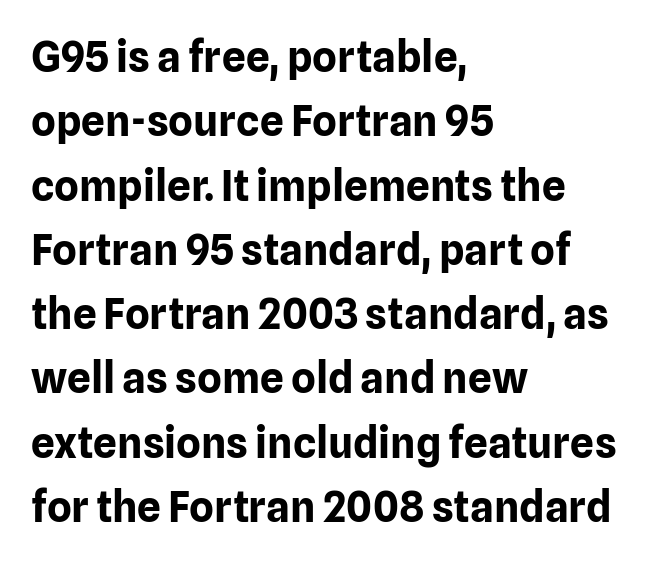
Q: Is the text bold? A: Yes.
Q: Is the text italic (slanted)? A: No, it is upright.
Q: Is the typeface a serif or a sans-serif typeface? A: Sans-serif.
Q: Is the text underlined? A: No.
Q: How is the paragraph aligned? A: Left-aligned.
Q: Is the spacing between letters normal or unusually wide? A: Normal.
Q: Is the spacing between lines tight, normal or loose? A: Normal.
Q: Width (condensed, normal, or wide)? A: Normal.
Q: Stroke contrast? A: Low.
Q: x-height? A: Medium.
Q: Monospaced? A: No.
